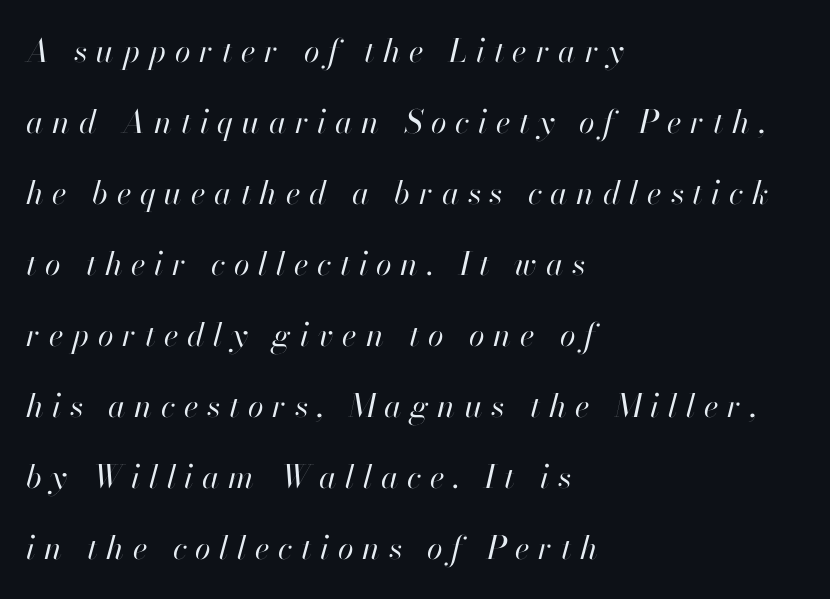
The image shows 32 px regular-weight type, italic (leaning right); set left-aligned, loose line spacing (2.22x), unusually wide letter spacing (+0.27 em), not underlined; high stroke contrast and a small x-height.
